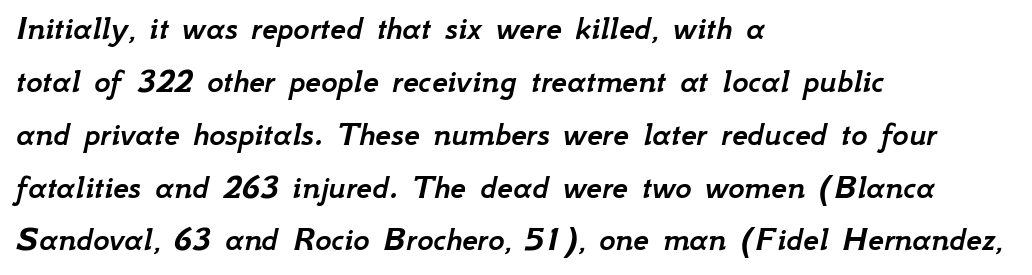
The image shows 35 px text type, italic (leaning right); set left-aligned, normal line spacing (1.51x), normal letter spacing, not underlined; low stroke contrast and a small x-height.
